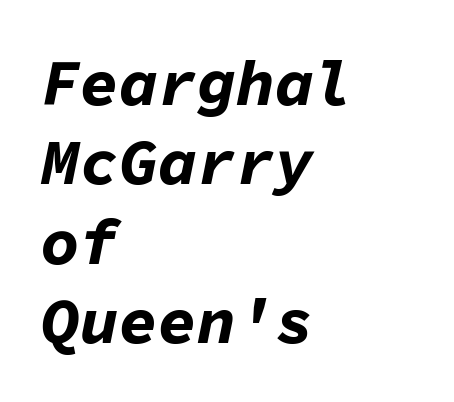
The image shows 65 px bold type, italic (leaning right), monospaced; set left-aligned, line spacing 1.22x, normal letter spacing, not underlined; low stroke contrast and a medium x-height.
